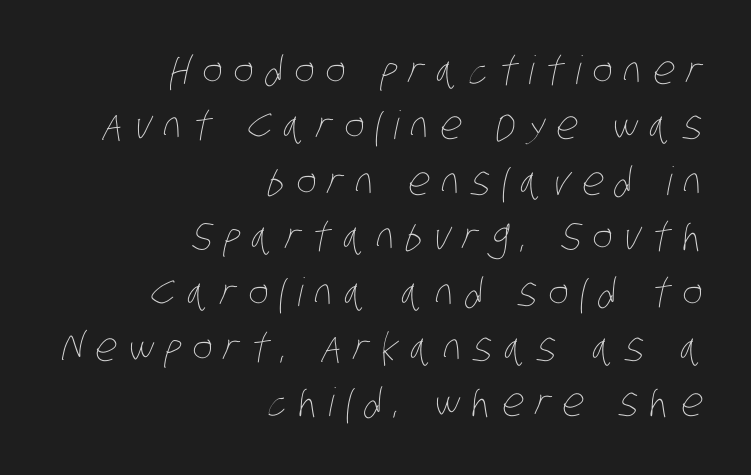
{"bold": "no", "weight": "thin", "width": "condensed", "stroke_contrast": "low", "x_height": "large", "monospaced": "no", "underline": "no", "align": "right", "line_spacing": "normal", "line_spacing_ratio": 1.42, "letter_spacing": "wide", "letter_spacing_em": 0.29, "glyph_px": 39}
